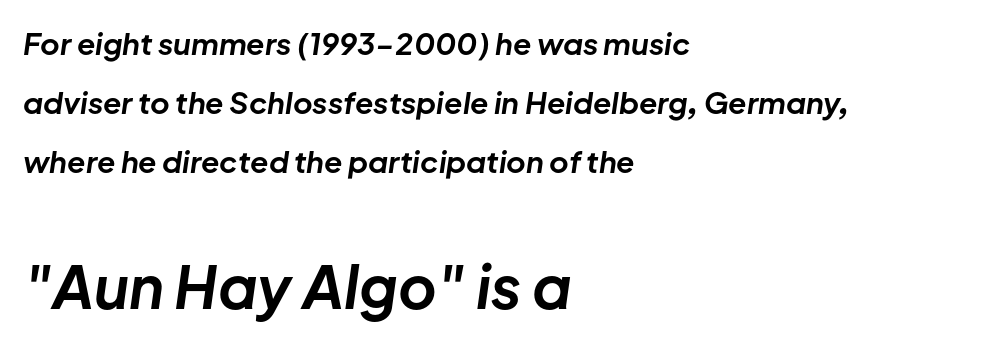
{"italic": "yes", "lean": "right", "slant_degrees": 8, "bold": "yes", "weight": "bold", "width": "normal", "stroke_contrast": "low", "x_height": "medium", "monospaced": "no", "underline": "no", "align": "left", "line_spacing": "loose", "line_spacing_ratio": 1.97, "letter_spacing": "normal", "letter_spacing_em": 0.0, "larger_block": "second", "size_ratio": 1.97, "glyph_px": 59}
